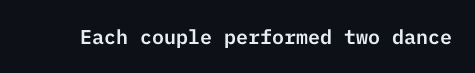
The image shows 20 px text type, upright; set normal letter spacing, not underlined.
